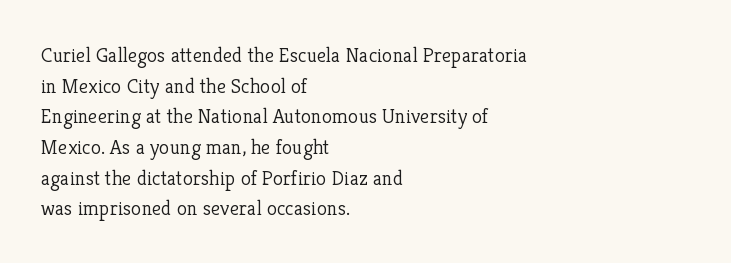
The image shows 21 px text type, upright; set left-aligned, normal line spacing (1.46x), normal letter spacing, not underlined.
